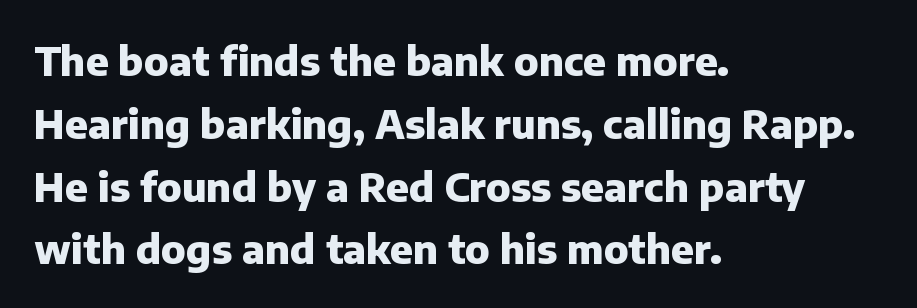
{"serif": "no", "italic": "no", "bold": "yes", "weight": "heavy", "width": "normal", "stroke_contrast": "low", "x_height": "medium", "monospaced": "no", "underline": "no", "align": "left", "line_spacing": "normal", "line_spacing_ratio": 1.57, "letter_spacing": "normal", "letter_spacing_em": 0.0, "glyph_px": 40}
